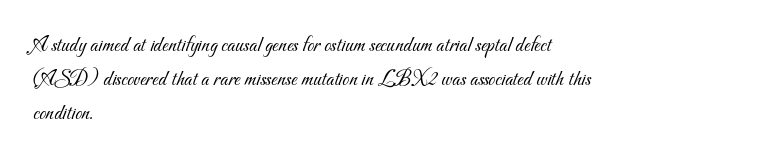
{"bold": "no", "underline": "no", "align": "left", "line_spacing": "normal", "line_spacing_ratio": 1.55, "letter_spacing": "normal", "letter_spacing_em": 0.0, "glyph_px": 22}
